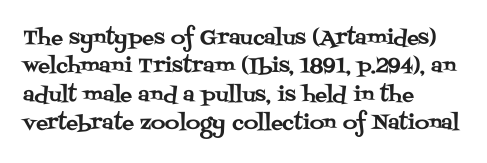
The image shows 20 px text type, upright; set left-aligned, normal line spacing (1.42x), normal letter spacing, not underlined.
